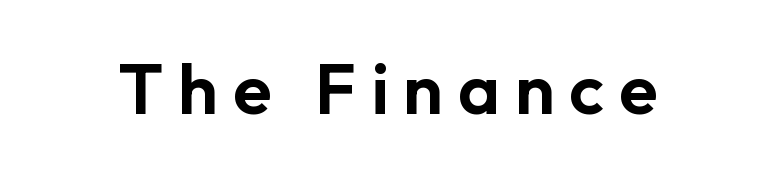
The rendering inserts visible extra space after every character. Character widths vary here, with narrow letters taking less room than wide ones. The lettering stays uniformly vertical, giving the passage a roman look. The zone under the glyphs is completely vacant. Are there feet on the stems? There aren't — it's a sans.
